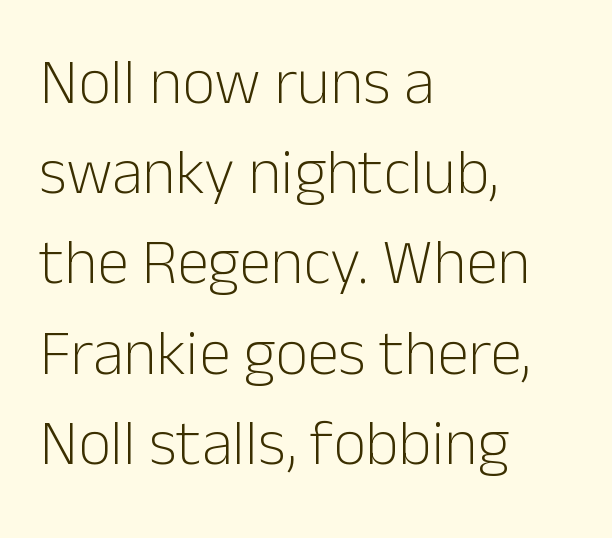
{"serif": "no", "italic": "no", "bold": "no", "weight": "light", "width": "normal", "stroke_contrast": "low", "x_height": "medium", "monospaced": "no", "underline": "no", "align": "left", "line_spacing": "normal", "line_spacing_ratio": 1.41, "letter_spacing": "normal", "letter_spacing_em": 0.0, "glyph_px": 64}
